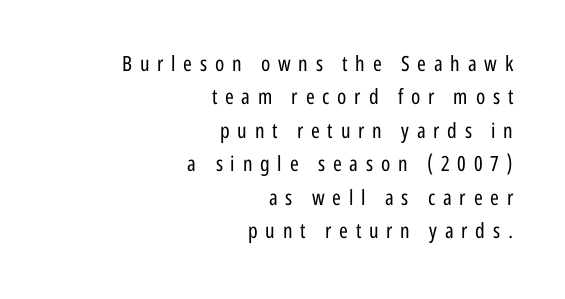
One glance says typical: line gaps are just what's usual. This rendering widens character spacing well past its baseline value. It's the straight-up-and-down kind of type. Right-aligned paragraph, ragged on the left.
